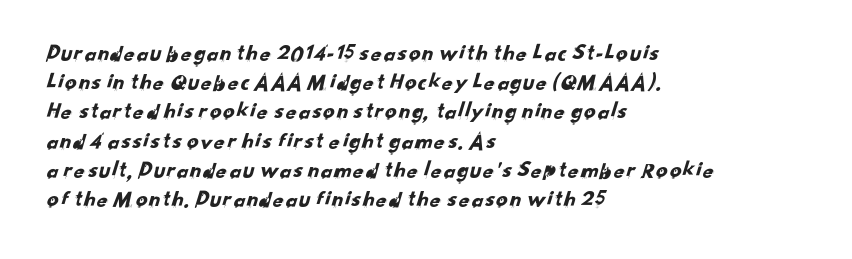
This rendering features lettering with no underline. Leading: standard. This rendering uses left alignment, leaving the right contour irregular. The passage shown has conventional tracking throughout.
